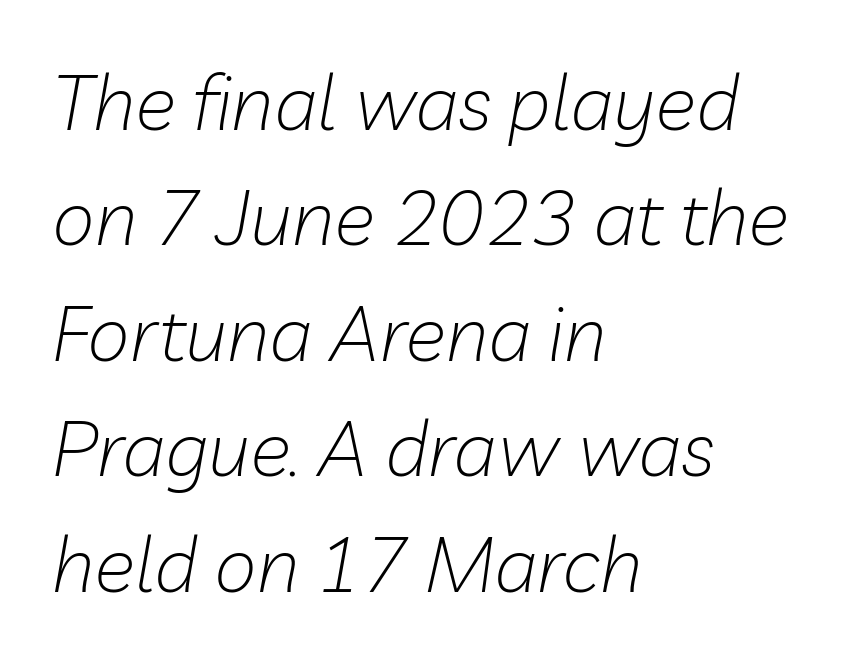
Q: Is the text bold? A: No.
Q: Is the text italic (slanted)? A: Yes, it leans right by about 10 degrees.
Q: Is the text underlined? A: No.
Q: How is the paragraph aligned? A: Left-aligned.
Q: Is the spacing between letters normal or unusually wide? A: Normal.
Q: Is the spacing between lines tight, normal or loose? A: Normal.
Q: Width (condensed, normal, or wide)? A: Normal.
Q: Stroke contrast? A: Low.
Q: x-height? A: Medium.
Q: Monospaced? A: No.
